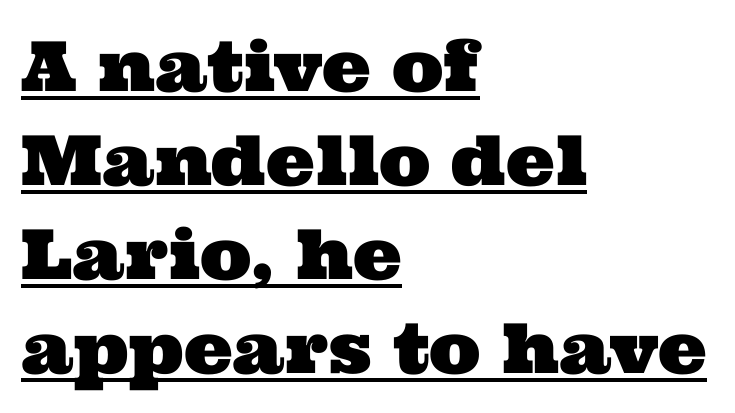
Compared with undecorated copy, this sample adds a rule below the words. Typeset ragged right — the left edge is the straight one. The font family rendered here belongs to the serif group. Letter spacing: default. The space between consecutive lines is moderate.
